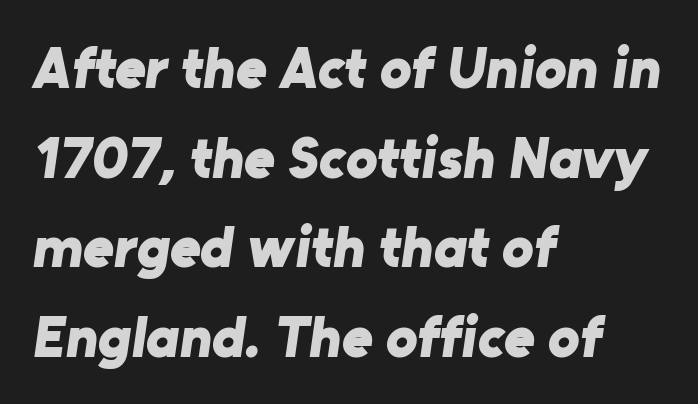
Looks like regular typesetting: each glyph gets only the width it needs. Check under the words: just untouched page. Summary of vertical rhythm: regular, with standard interline spacing. Regarding serifs, this sample does without them. What weight is shown? A full bold with thick strokes.
